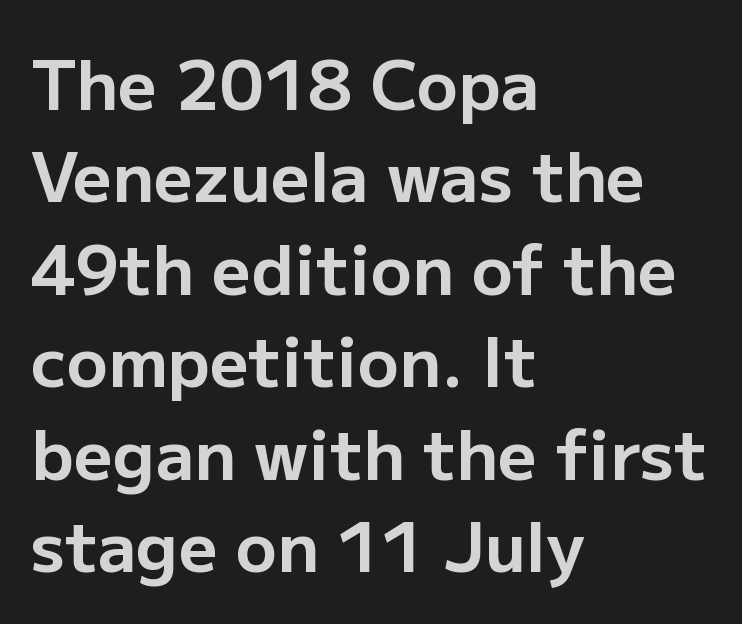
The image shows 68 px bold sans-serif type, upright; set left-aligned, normal line spacing (1.36x), normal letter spacing, not underlined; low stroke contrast and a medium x-height.
